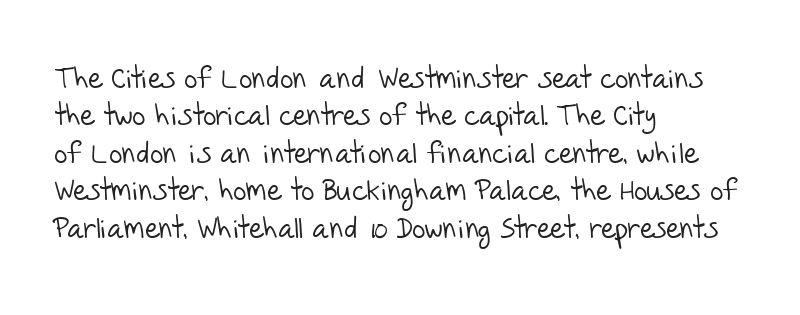
The image shows 29 px light sans-serif type; set left-aligned, normal line spacing (1.29x), normal letter spacing, not underlined; low stroke contrast and a large x-height.
